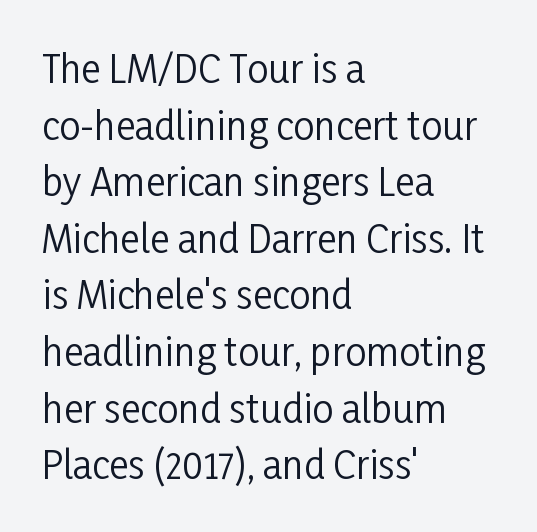
Q: Is the text bold? A: No.
Q: Is the text italic (slanted)? A: No, it is upright.
Q: Is the typeface a serif or a sans-serif typeface? A: Sans-serif.
Q: Is the text underlined? A: No.
Q: How is the paragraph aligned? A: Left-aligned.
Q: Is the spacing between letters normal or unusually wide? A: Normal.
Q: Is the spacing between lines tight, normal or loose? A: Normal.
Q: Width (condensed, normal, or wide)? A: Condensed.
Q: Stroke contrast? A: Low.
Q: x-height? A: Medium.
Q: Monospaced? A: No.
